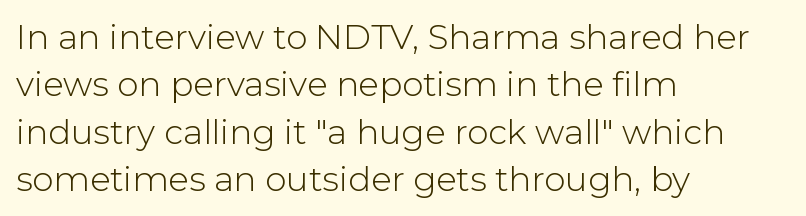
{"serif": "no", "italic": "no", "bold": "no", "weight": "light", "width": "normal", "stroke_contrast": "low", "x_height": "medium", "monospaced": "no", "underline": "no", "align": "left", "line_spacing": "normal", "line_spacing_ratio": 1.39, "letter_spacing": "normal", "letter_spacing_em": 0.0, "glyph_px": 34}
